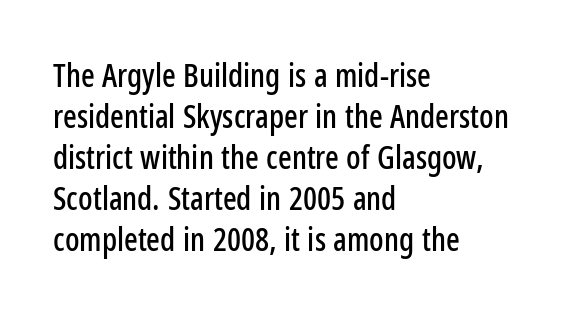
Q: Is the text italic (slanted)? A: No, it is upright.
Q: Is the typeface a serif or a sans-serif typeface? A: Sans-serif.
Q: Is the text underlined? A: No.
Q: How is the paragraph aligned? A: Left-aligned.
Q: Is the spacing between letters normal or unusually wide? A: Normal.
Q: Is the spacing between lines tight, normal or loose? A: Normal.
Q: Width (condensed, normal, or wide)? A: Condensed.
Q: Stroke contrast? A: Low.
Q: x-height? A: Medium.
Q: Monospaced? A: No.
